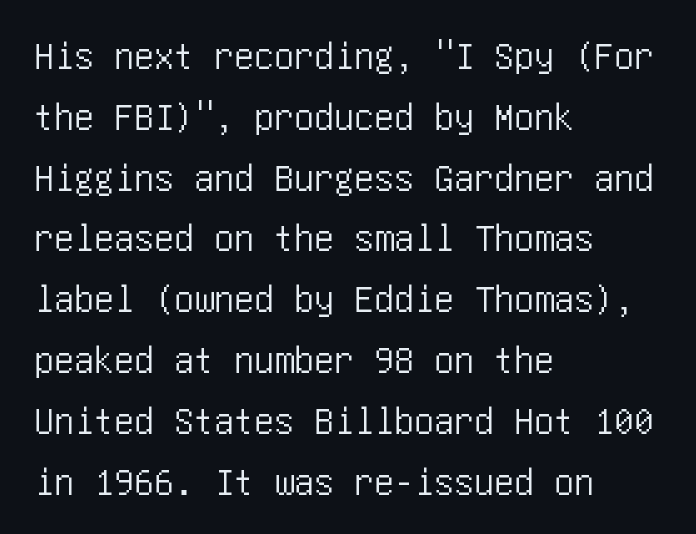
Q: Is the text italic (slanted)? A: No, it is upright.
Q: Is the typeface a serif or a sans-serif typeface? A: Sans-serif.
Q: Is the text underlined? A: No.
Q: How is the paragraph aligned? A: Left-aligned.
Q: Is the spacing between letters normal or unusually wide? A: Normal.
Q: Is the spacing between lines tight, normal or loose? A: Normal.
Q: Width (condensed, normal, or wide)? A: Condensed.
Q: Stroke contrast? A: Low.
Q: x-height? A: Large.
